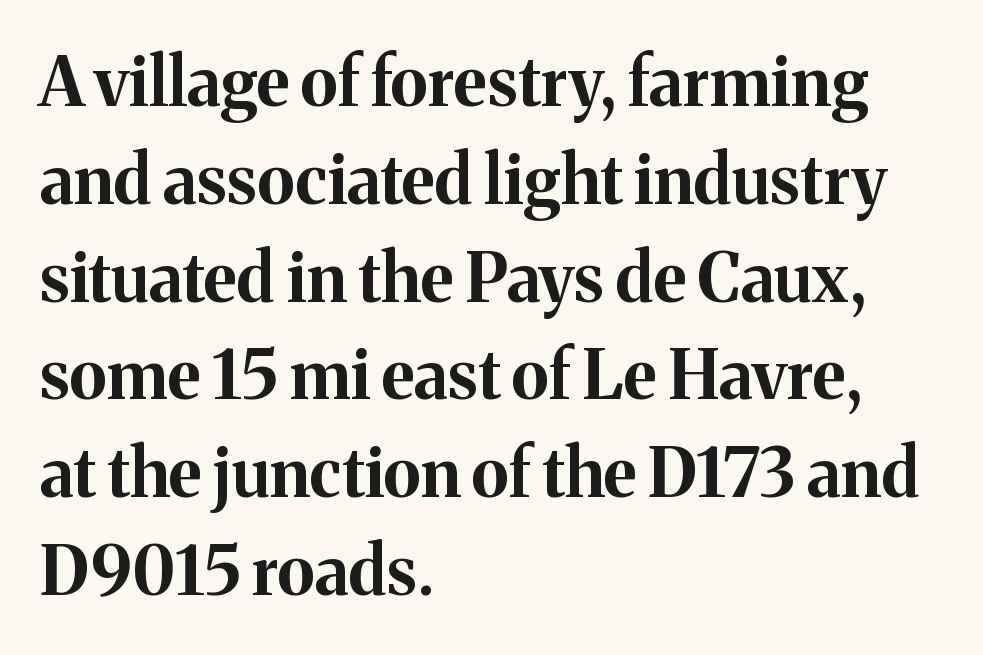
Q: Is the text bold? A: Yes.
Q: Is the text italic (slanted)? A: No, it is upright.
Q: Is the typeface a serif or a sans-serif typeface? A: Serif.
Q: Is the text underlined? A: No.
Q: How is the paragraph aligned? A: Left-aligned.
Q: Is the spacing between letters normal or unusually wide? A: Normal.
Q: Is the spacing between lines tight, normal or loose? A: Normal.
Q: Width (condensed, normal, or wide)? A: Normal.
Q: Stroke contrast? A: Medium.
Q: x-height? A: Medium.
Q: Monospaced? A: No.
